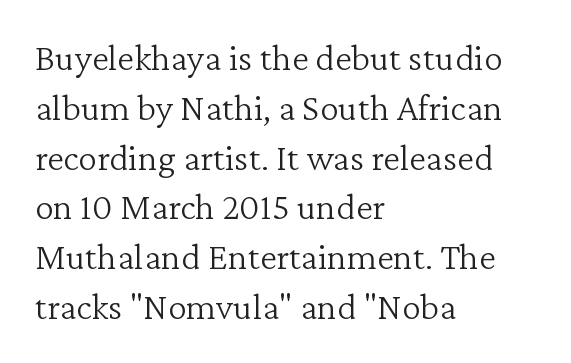
Q: Is the text bold? A: No.
Q: Is the text italic (slanted)? A: No, it is upright.
Q: Is the typeface a serif or a sans-serif typeface? A: Serif.
Q: Is the text underlined? A: No.
Q: How is the paragraph aligned? A: Left-aligned.
Q: Is the spacing between letters normal or unusually wide? A: Normal.
Q: Is the spacing between lines tight, normal or loose? A: Normal.
Q: Width (condensed, normal, or wide)? A: Normal.
Q: Stroke contrast? A: Low.
Q: x-height? A: Medium.
Q: Monospaced? A: No.
